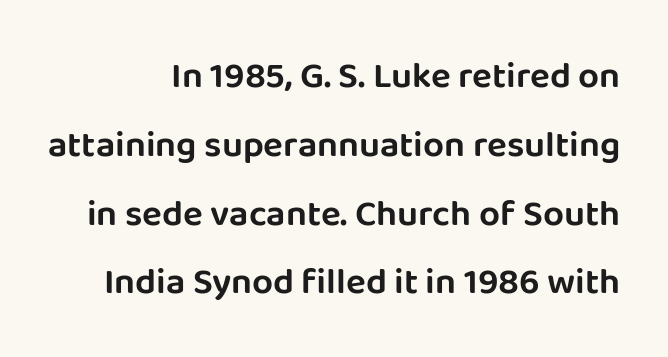
{"serif": "no", "italic": "no", "width": "normal", "stroke_contrast": "low", "x_height": "large", "monospaced": "no", "underline": "no", "line_spacing_ratio": 1.86, "letter_spacing": "normal", "letter_spacing_em": 0.0, "glyph_px": 37}
